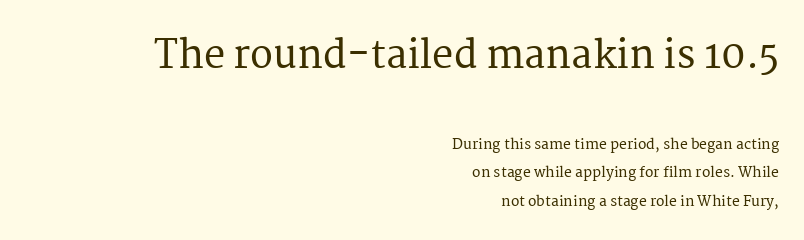
{"serif": "yes", "italic": "no", "width": "normal", "stroke_contrast": "medium", "x_height": "medium", "monospaced": "no", "underline": "no", "align": "right", "line_spacing": "loose", "line_spacing_ratio": 2.04, "letter_spacing": "normal", "letter_spacing_em": 0.0, "larger_block": "first", "size_ratio": 2.71, "glyph_px": 38}
